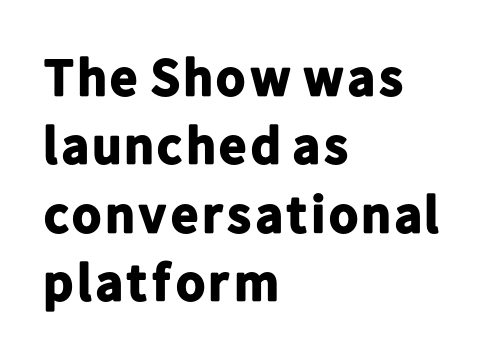
{"serif": "no", "italic": "no", "bold": "yes", "weight": "bold", "width": "normal", "stroke_contrast": "low", "x_height": "medium", "monospaced": "no", "underline": "no", "align": "left", "line_spacing": "normal", "line_spacing_ratio": 1.29, "letter_spacing": "normal", "letter_spacing_em": 0.0, "glyph_px": 53}
